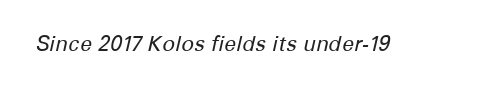
The image shows 21 px text type, italic (leaning right); set normal letter spacing, not underlined.
